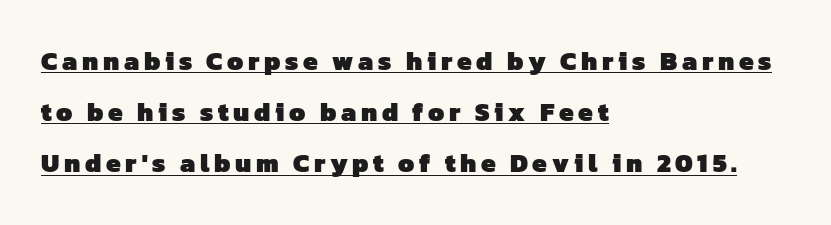
The lines in this sample share a left origin and differ only in where they stop. You'd pick this weight for a headline — it's a proper bold. Is there much room between lines? Yes — plenty of vertical air separates them. Is there an underline? Yes — a line sits under the letters.
